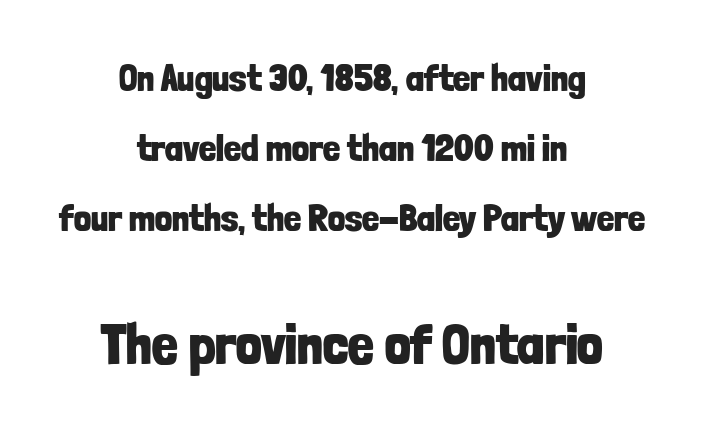
The image shows 57 px bold, condensed sans-serif type, upright; set centered, line spacing 1.84x, normal letter spacing, not underlined; the second (bottom) block is 1.5x larger; low stroke contrast and a medium x-height.
